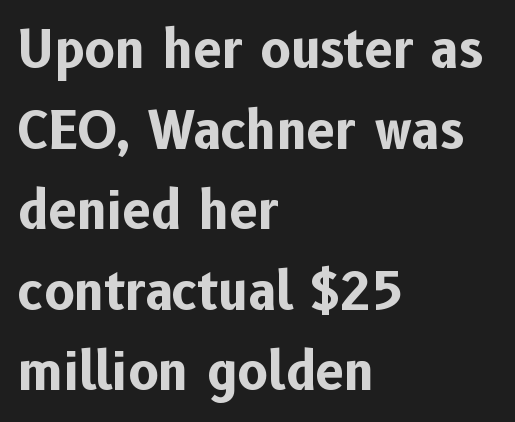
Q: Is the text bold? A: Yes.
Q: Is the text italic (slanted)? A: No, it is upright.
Q: Is the typeface a serif or a sans-serif typeface? A: Sans-serif.
Q: Is the text underlined? A: No.
Q: How is the paragraph aligned? A: Left-aligned.
Q: Is the spacing between letters normal or unusually wide? A: Normal.
Q: Is the spacing between lines tight, normal or loose? A: Normal.
Q: Width (condensed, normal, or wide)? A: Normal.
Q: Stroke contrast? A: Low.
Q: x-height? A: Medium.
Q: Monospaced? A: No.
